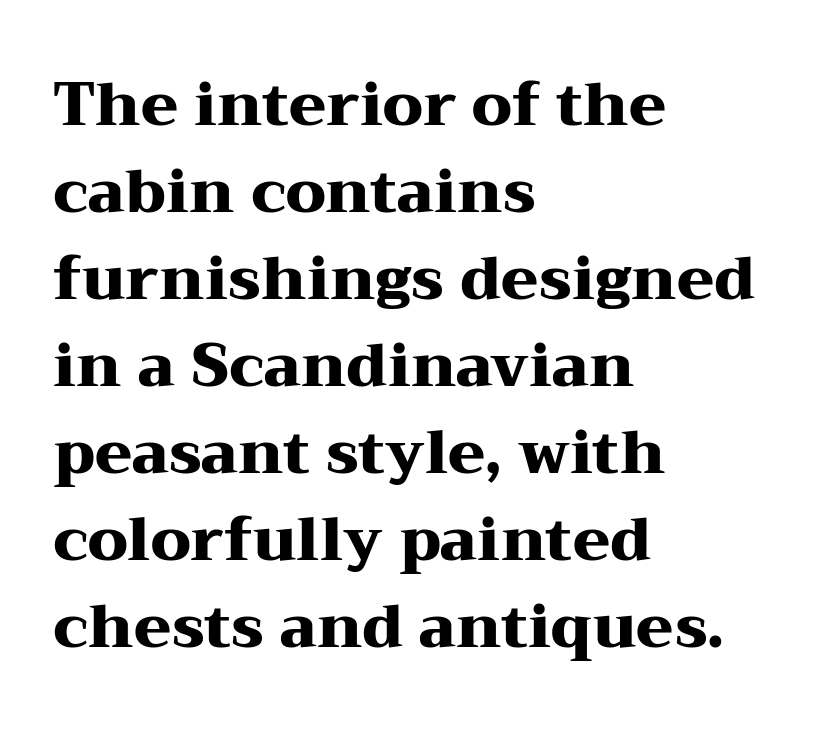
{"serif": "yes", "italic": "no", "bold": "yes", "weight": "heavy", "width": "wide", "stroke_contrast": "medium", "x_height": "medium", "monospaced": "no", "underline": "no", "align": "left", "line_spacing": "normal", "line_spacing_ratio": 1.45, "letter_spacing": "normal", "letter_spacing_em": 0.0, "glyph_px": 60}
